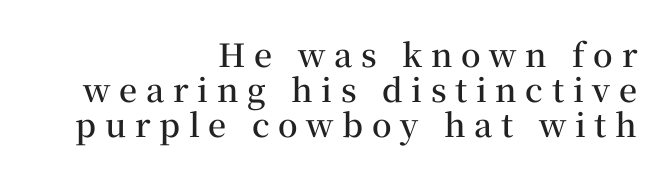
You could not count columns in this text — the font is proportionally spaced. Very little white space separates one row of letters from the next. Is there any slant? The stems are plumb. Where is the straight margin? On the right. The space directly below the letters is spotless.
